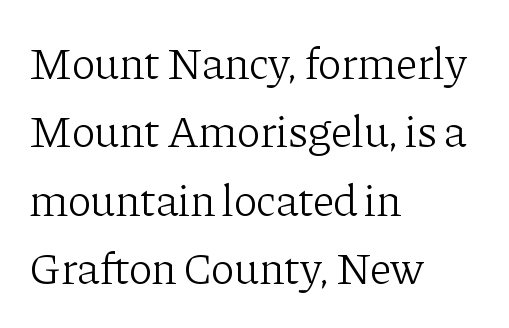
The image shows 45 px light serif type, upright; set left-aligned, normal line spacing (1.52x), normal letter spacing, not underlined; low stroke contrast and a medium x-height.
